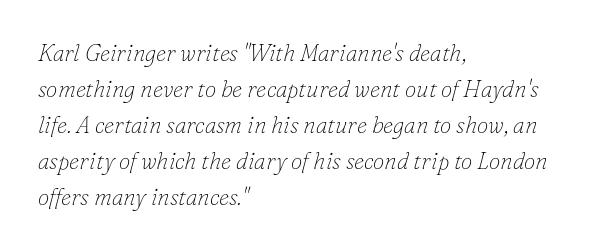
Q: Is the text bold? A: No.
Q: Is the text italic (slanted)? A: Yes, it leans right by about 16 degrees.
Q: Is the text underlined? A: No.
Q: How is the paragraph aligned? A: Left-aligned.
Q: Is the spacing between letters normal or unusually wide? A: Normal.
Q: Is the spacing between lines tight, normal or loose? A: Normal.
